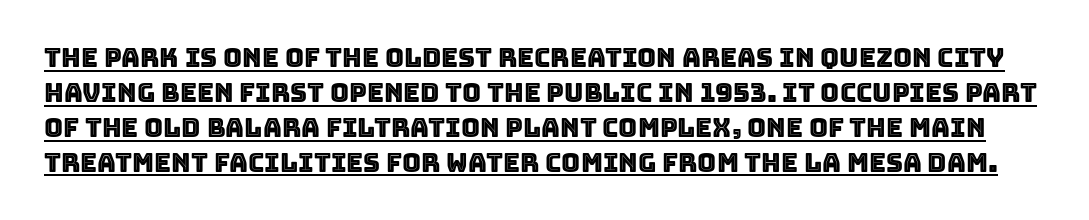
{"italic": "no", "underline": "yes", "line_spacing": "normal", "line_spacing_ratio": 1.34, "letter_spacing": "normal", "letter_spacing_em": 0.0, "glyph_px": 26}
